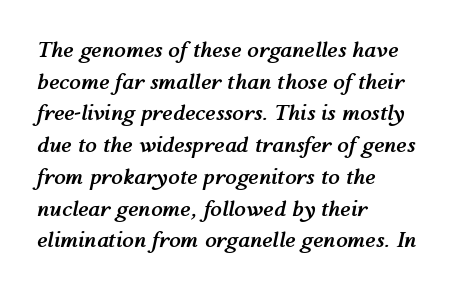
{"italic": "yes", "lean": "right", "slant_degrees": 12, "bold": "yes", "underline": "no", "align": "left", "line_spacing": "normal", "line_spacing_ratio": 1.51, "letter_spacing": "normal", "letter_spacing_em": 0.0, "glyph_px": 21}
